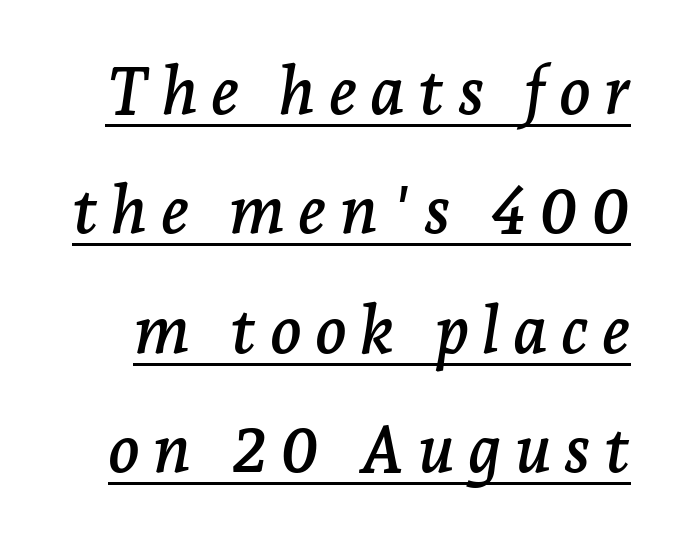
Q: Is the text italic (slanted)? A: Yes, it leans right by about 7 degrees.
Q: Is the typeface a serif or a sans-serif typeface? A: Serif.
Q: Is the text underlined? A: Yes.
Q: Is the spacing between letters normal or unusually wide? A: Unusually wide.
Q: Width (condensed, normal, or wide)? A: Normal.
Q: Stroke contrast? A: Low.
Q: x-height? A: Medium.
Q: Monospaced? A: No.
